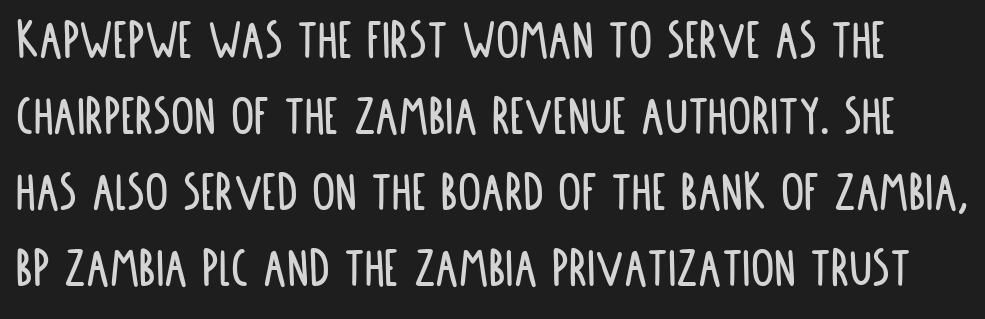
Q: Is the text italic (slanted)? A: No, it is upright.
Q: Is the typeface a serif or a sans-serif typeface? A: Sans-serif.
Q: Is the text underlined? A: No.
Q: Is the spacing between letters normal or unusually wide? A: Normal.
Q: Is the spacing between lines tight, normal or loose? A: Normal.
Q: Width (condensed, normal, or wide)? A: Condensed.
Q: Stroke contrast? A: Low.
Q: x-height? A: Large.
Q: Monospaced? A: No.
